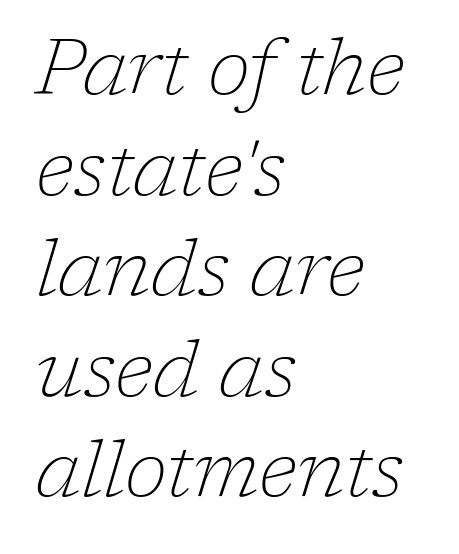
The image shows 78 px thin serif type, italic (leaning right); set left-aligned, normal line spacing (1.29x), normal letter spacing, not underlined; low stroke contrast and a medium x-height.
